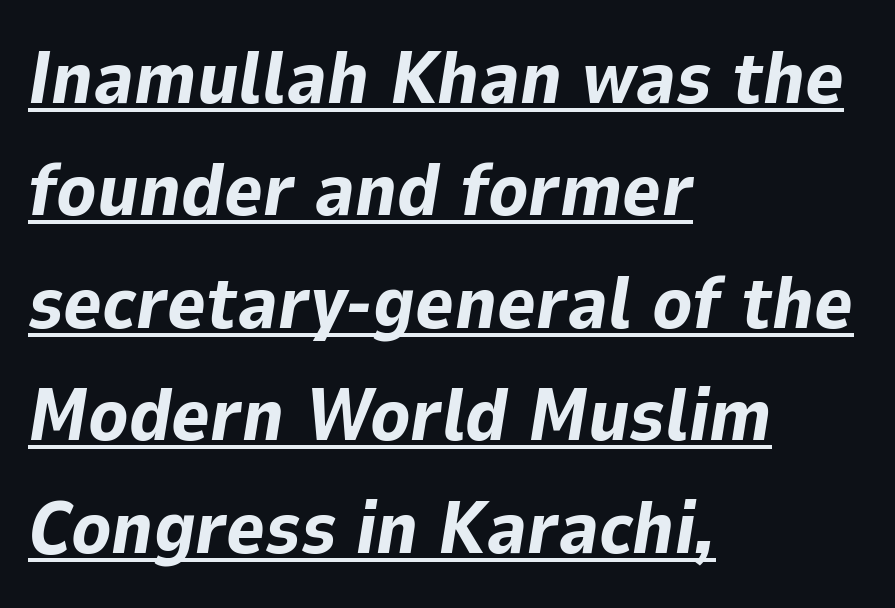
The image shows 74 px bold type, italic (leaning right); set left-aligned, normal line spacing (1.52x), normal letter spacing, underlined; low stroke contrast and a medium x-height.
